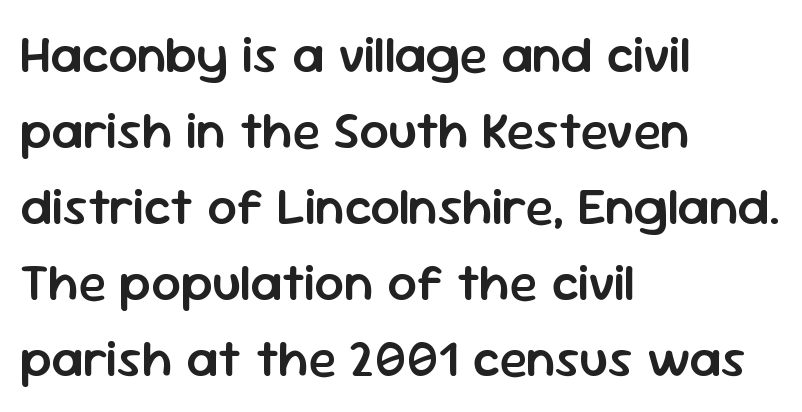
The image shows 52 px semibold sans-serif type, upright; set left-aligned, normal line spacing (1.46x), normal letter spacing, not underlined; low stroke contrast and a medium x-height.
